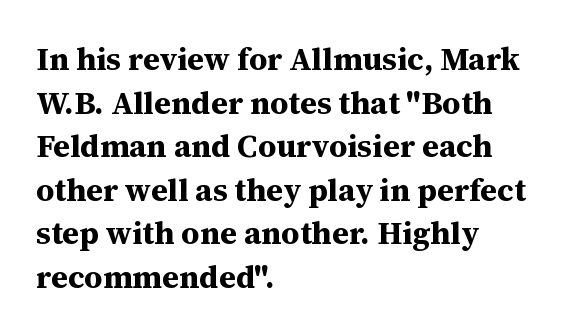
The image shows 32 px bold serif type, upright; set left-aligned, normal line spacing (1.36x), normal letter spacing, not underlined; medium stroke contrast and a medium x-height.
